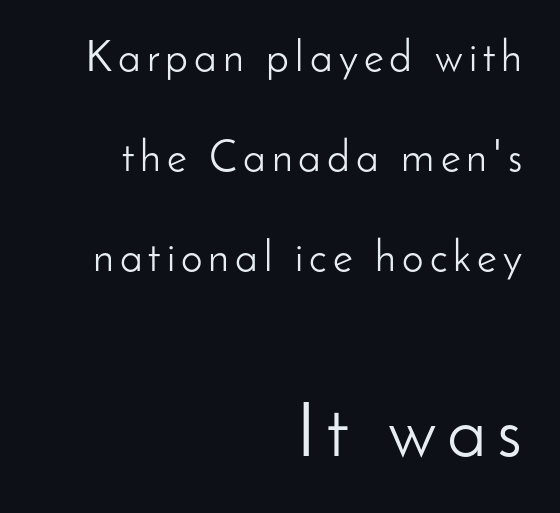
The image shows 75 px light sans-serif type, upright; set right-aligned, loose line spacing (2.33x), not underlined; the second (bottom) block is 1.74x larger; low stroke contrast and a small x-height.
